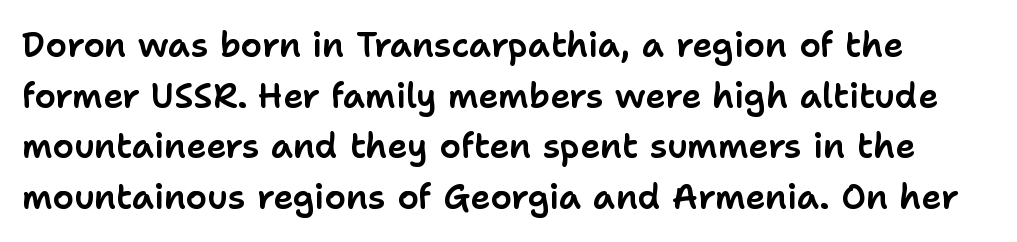
{"serif": "no", "italic": "no", "width": "normal", "stroke_contrast": "low", "x_height": "medium", "monospaced": "no", "underline": "no", "line_spacing": "normal", "line_spacing_ratio": 1.49, "letter_spacing": "normal", "letter_spacing_em": 0.0, "glyph_px": 34}
